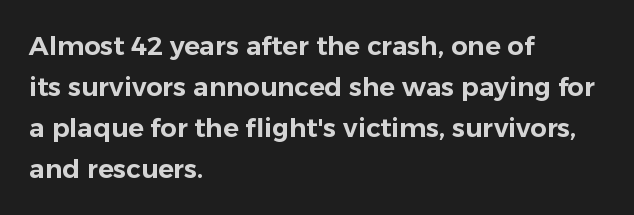
{"italic": "no", "underline": "no", "align": "left", "line_spacing": "normal", "line_spacing_ratio": 1.58, "letter_spacing": "normal", "letter_spacing_em": 0.0, "glyph_px": 26}
